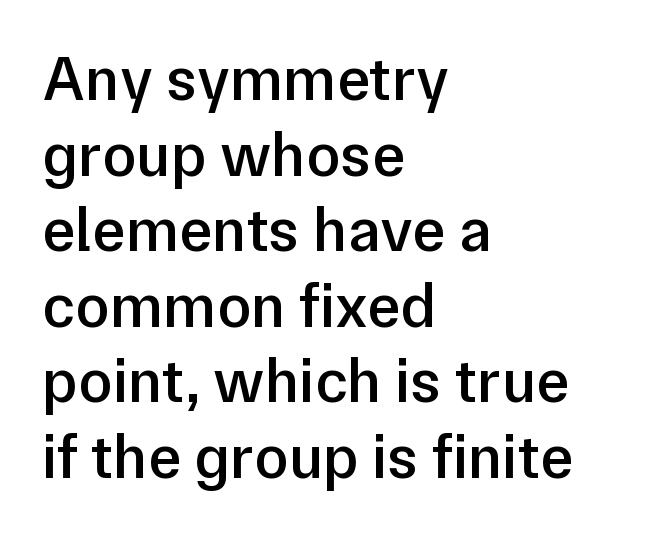
Q: Is the text bold? A: Semi-bold.
Q: Is the text italic (slanted)? A: No, it is upright.
Q: Is the typeface a serif or a sans-serif typeface? A: Sans-serif.
Q: Is the text underlined? A: No.
Q: How is the paragraph aligned? A: Left-aligned.
Q: Is the spacing between letters normal or unusually wide? A: Normal.
Q: Width (condensed, normal, or wide)? A: Normal.
Q: Stroke contrast? A: Low.
Q: x-height? A: Medium.
Q: Monospaced? A: No.
